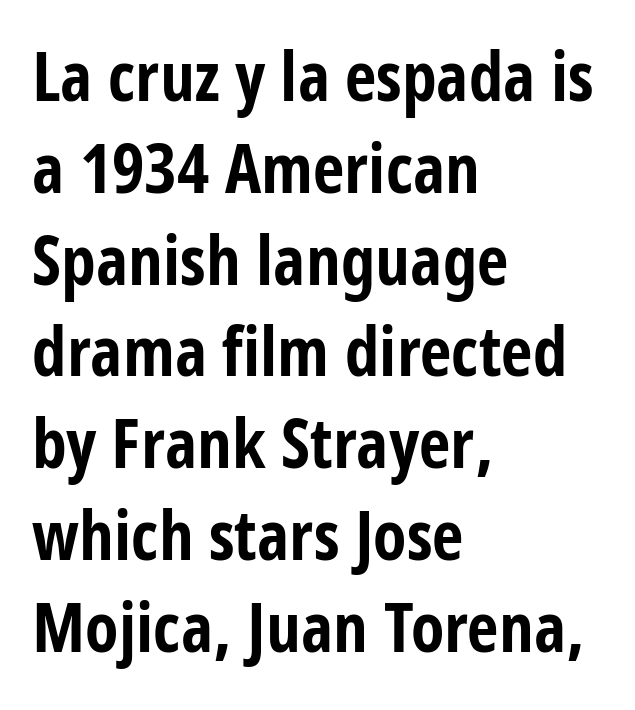
{"serif": "no", "italic": "no", "bold": "yes", "weight": "bold", "width": "condensed", "stroke_contrast": "low", "x_height": "large", "monospaced": "no", "underline": "no", "align": "left", "line_spacing": "normal", "line_spacing_ratio": 1.33, "letter_spacing": "normal", "letter_spacing_em": 0.0, "glyph_px": 69}
